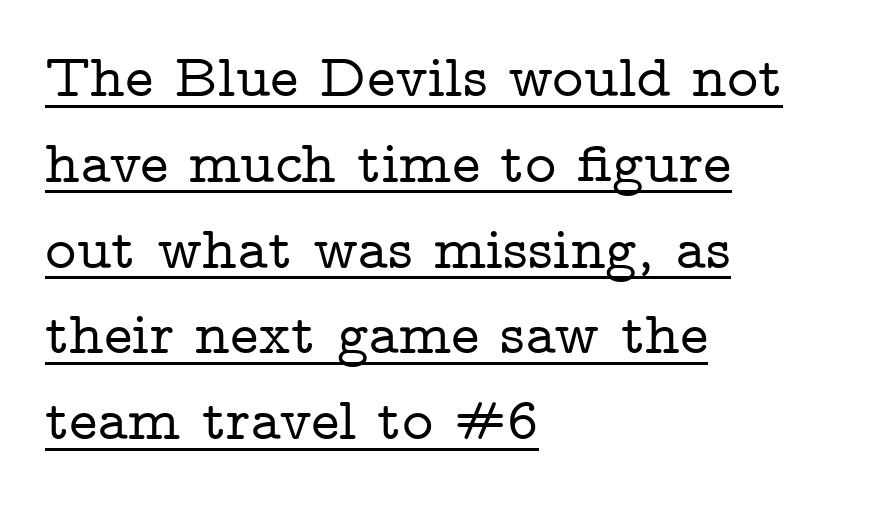
In terms of leading, this rendering sits right in the middle. One-word summary of the alignment: left. To sum up the face: it has serifs. The face used here is proportionally spaced, like ordinary book or web type.
